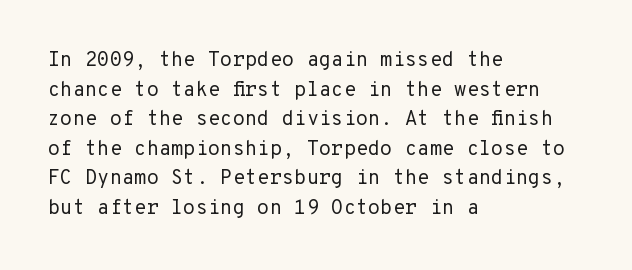
Q: Is the text bold? A: No.
Q: Is the text italic (slanted)? A: No, it is upright.
Q: Is the text underlined? A: No.
Q: How is the paragraph aligned? A: Left-aligned.
Q: Is the spacing between letters normal or unusually wide? A: Normal.
Q: Is the spacing between lines tight, normal or loose? A: Normal.
